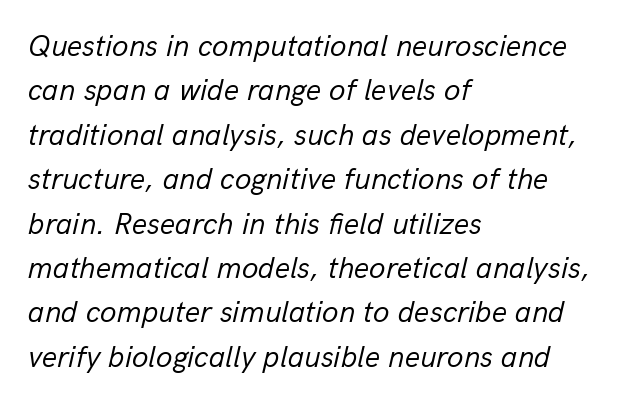
{"italic": "yes", "lean": "right", "slant_degrees": 13, "bold": "no", "weight": "regular", "width": "normal", "stroke_contrast": "low", "x_height": "medium", "monospaced": "no", "underline": "no", "align": "left", "line_spacing": "normal", "line_spacing_ratio": 1.48, "letter_spacing": "normal", "letter_spacing_em": 0.0, "glyph_px": 30}
